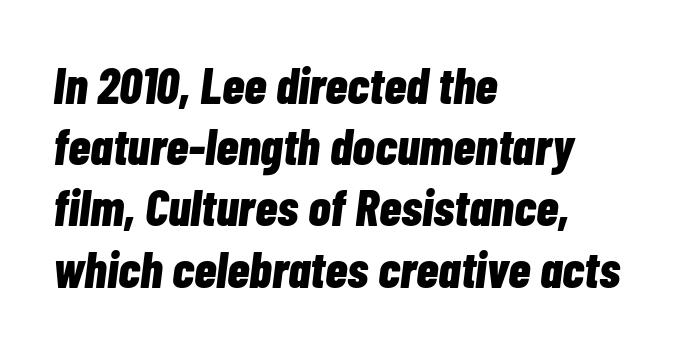
{"italic": "yes", "lean": "right", "slant_degrees": 7, "bold": "yes", "weight": "bold", "width": "condensed", "stroke_contrast": "low", "x_height": "medium", "monospaced": "no", "underline": "no", "align": "left", "line_spacing_ratio": 1.2, "letter_spacing": "normal", "letter_spacing_em": 0.0, "glyph_px": 51}
